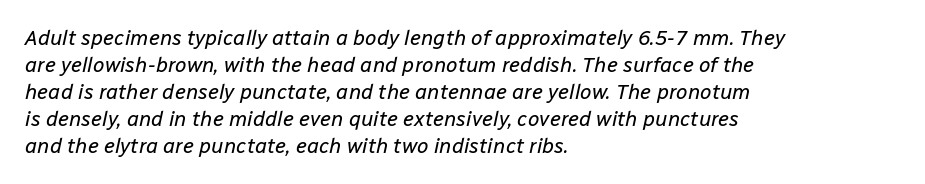
{"italic": "yes", "lean": "right", "slant_degrees": 12, "bold": "no", "underline": "no", "align": "left", "line_spacing": "normal", "line_spacing_ratio": 1.28, "letter_spacing": "normal", "letter_spacing_em": 0.0, "glyph_px": 21}
